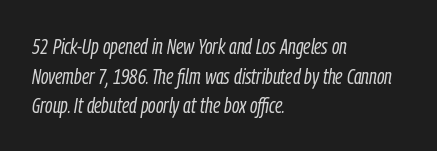
{"italic": "yes", "lean": "right", "slant_degrees": 9, "bold": "no", "underline": "no", "align": "left", "line_spacing": "normal", "line_spacing_ratio": 1.35, "letter_spacing": "normal", "letter_spacing_em": 0.0, "glyph_px": 22}
